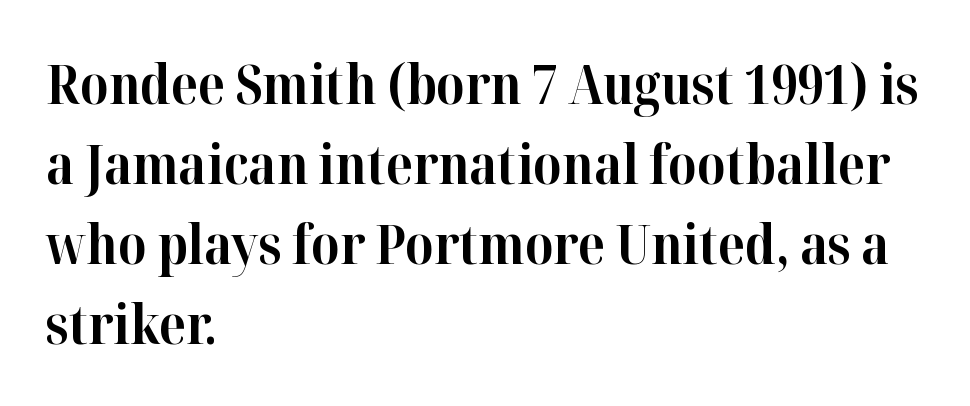
{"serif": "yes", "italic": "no", "bold": "yes", "weight": "bold", "width": "normal", "stroke_contrast": "high", "x_height": "medium", "monospaced": "no", "underline": "no", "align": "left", "line_spacing": "normal", "line_spacing_ratio": 1.48, "letter_spacing": "normal", "letter_spacing_em": 0.0, "glyph_px": 54}
